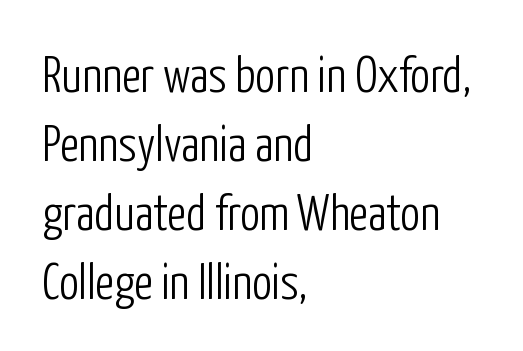
Bare-footed words on every line. Is there much room between lines? A standard amount, neither cramped nor airy. Does the copy run flush right? No — it runs flush left. Unlike a traditional serif, this face leaves its strokes unadorned. The passage shown is typed in a proportional face where columns would drift. Posture: vertical.
